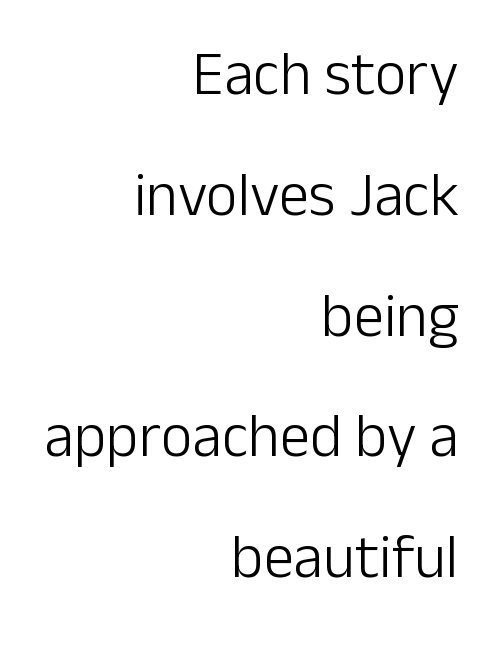
The image shows 61 px light sans-serif type, upright; set right-aligned, loose line spacing (1.98x), normal letter spacing, not underlined; low stroke contrast and a medium x-height.
